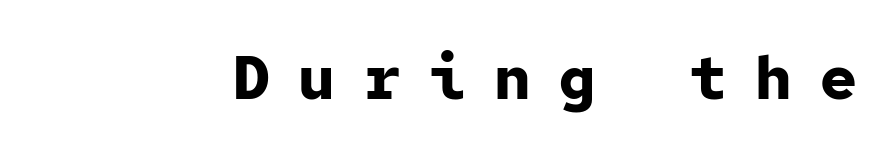
The image shows 61 px bold sans-serif type, upright, monospaced; set unusually wide letter spacing (+0.47 em), not underlined; low stroke contrast and a medium x-height.
